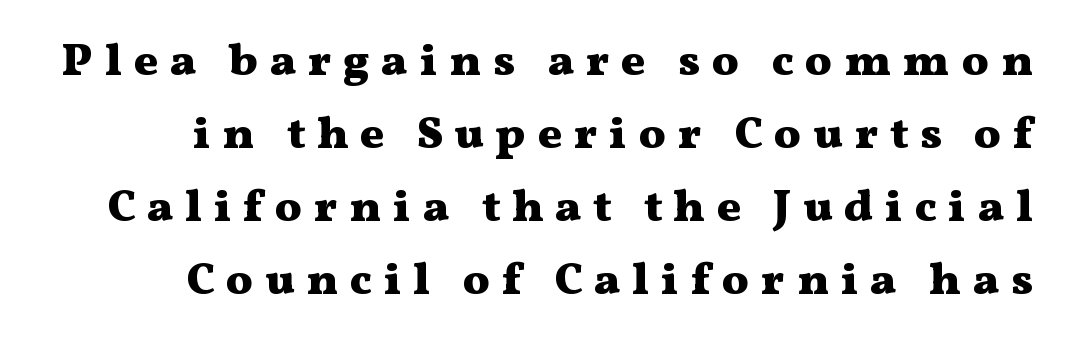
The image shows 45 px heavy, wide serif type, upright; set right-aligned, normal line spacing (1.62x), unusually wide letter spacing (+0.26 em), not underlined; medium stroke contrast and a medium x-height.
